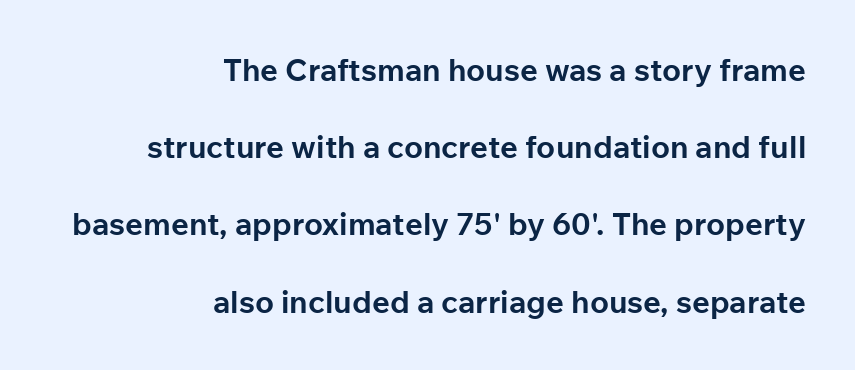
The image shows 31 px bold sans-serif type, upright; set right-aligned, loose line spacing (2.49x), normal letter spacing, not underlined; low stroke contrast and a medium x-height.
